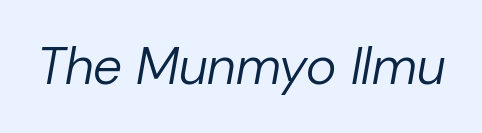
The image shows 52 px regular-weight type, italic (leaning right); set normal letter spacing, not underlined; low stroke contrast and a medium x-height.
